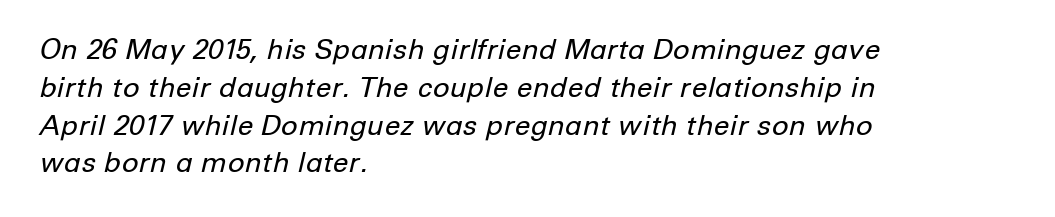
Think standard paragraph weight, or any step lighter than that. These lines stack with their left ends in a neat column. This sample has the flowing, uneven cadence of proportional lettering. The strip under each line holds only bare page. What's the leading like? Ordinary, nothing unusual. Would a proofreader flag this as italicized? Yes.
